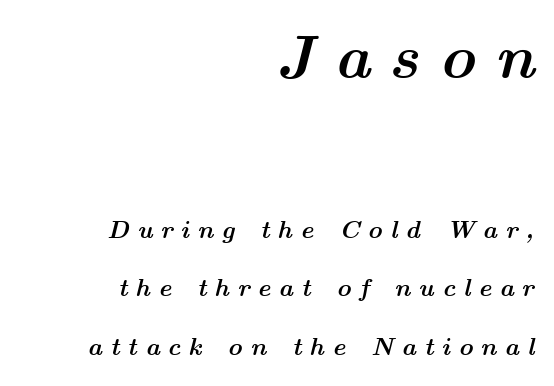
{"italic": "yes", "lean": "right", "slant_degrees": 14, "bold": "yes", "weight": "semibold", "width": "wide", "stroke_contrast": "medium", "x_height": "medium", "monospaced": "no", "underline": "no", "align": "right", "line_spacing": "loose", "line_spacing_ratio": 2.33, "letter_spacing": "wide", "letter_spacing_em": 0.31, "larger_block": "first", "size_ratio": 2.48, "glyph_px": 62}
